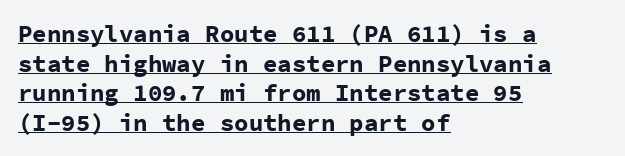
{"italic": "no", "bold": "yes", "underline": "yes", "align": "left", "line_spacing_ratio": 1.23, "letter_spacing": "normal", "letter_spacing_em": 0.0, "glyph_px": 24}
